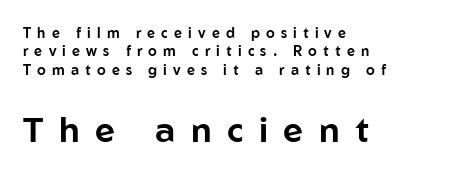
The image shows 35 px sans-serif type, upright; set left-aligned, normal line spacing (1.32x), unusually wide letter spacing (+0.44 em), not underlined; the second (bottom) block is 2.5x larger; low stroke contrast and a medium x-height.
